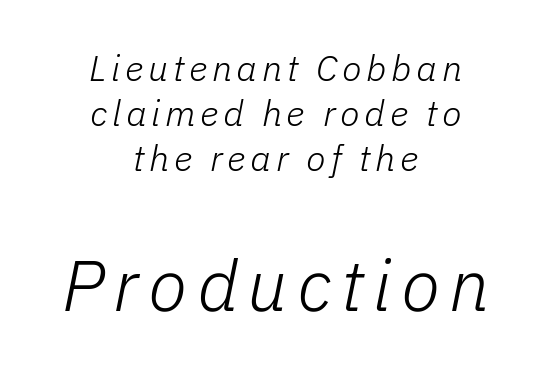
Q: Is the text bold? A: No.
Q: Is the text italic (slanted)? A: Yes, it leans right by about 11 degrees.
Q: Is the text underlined? A: No.
Q: How is the paragraph aligned? A: Centered.
Q: Is the spacing between lines tight, normal or loose? A: Normal.
Q: Which block of text is set in a larger size, the first (top) or the second (bottom)? A: The second (bottom) one.
Q: Width (condensed, normal, or wide)? A: Normal.
Q: Stroke contrast? A: Low.
Q: x-height? A: Medium.
Q: Monospaced? A: No.
